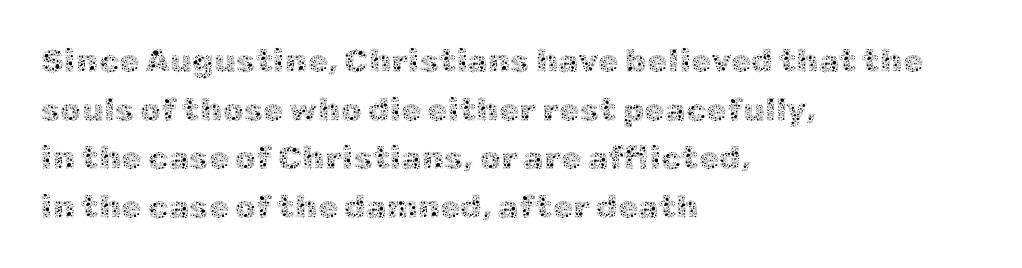
Nobody drew a line under any word here. Compared with a typical body face, this is equally light or lighter still. The lines are quadded left. The letters advance in unequal steps, a hallmark of proportional type.
